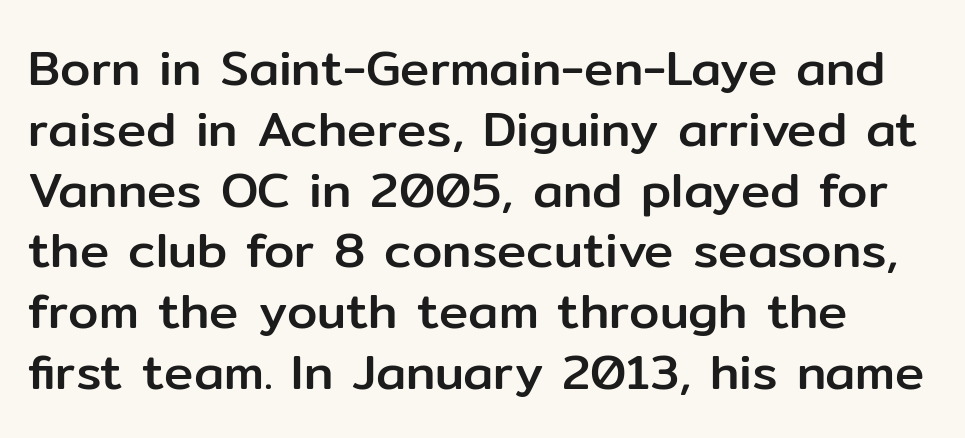
Think of a printed novel: that variable character pitch is what you see here. This is sans-serif lettering, the kind often seen on screens and signage. The type is set solid horizontally, with unmodified tracking. The string is rendered with underlining switched off. Every character sits straight up, as roman type does.
